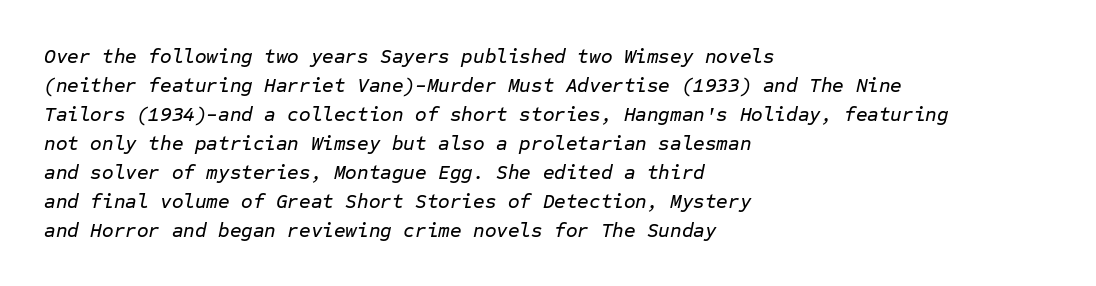
Q: Is the text italic (slanted)? A: Yes, it leans right by about 12 degrees.
Q: Is the text underlined? A: No.
Q: How is the paragraph aligned? A: Left-aligned.
Q: Is the spacing between letters normal or unusually wide? A: Normal.
Q: Is the spacing between lines tight, normal or loose? A: Normal.
